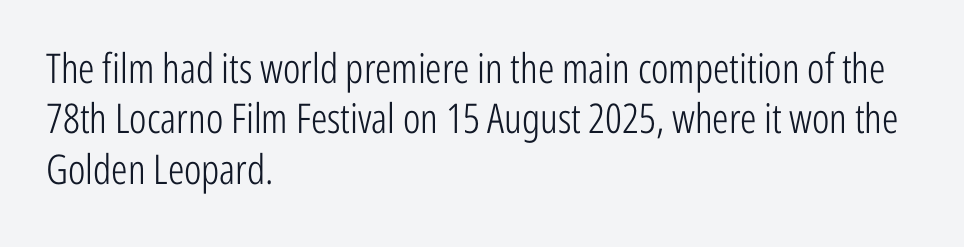
{"serif": "no", "italic": "no", "bold": "no", "weight": "light", "width": "condensed", "stroke_contrast": "low", "x_height": "medium", "monospaced": "no", "underline": "no", "align": "left", "line_spacing_ratio": 1.23, "letter_spacing": "normal", "letter_spacing_em": 0.0, "glyph_px": 41}
